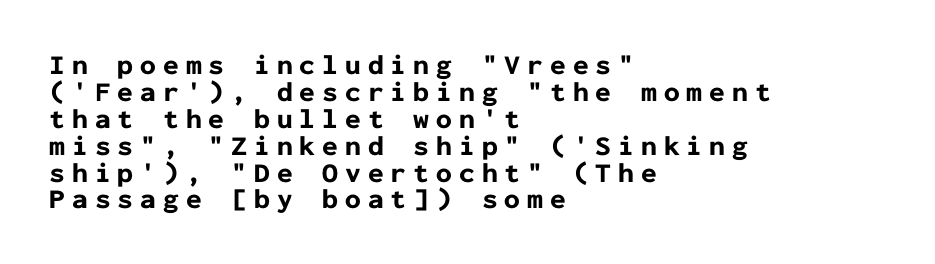
{"serif": "no", "italic": "no", "bold": "yes", "weight": "bold", "width": "normal", "stroke_contrast": "low", "x_height": "medium", "monospaced": "yes", "underline": "no", "align": "left", "line_spacing": "tight", "line_spacing_ratio": 0.96, "letter_spacing": "wide", "letter_spacing_em": 0.25, "glyph_px": 28}
